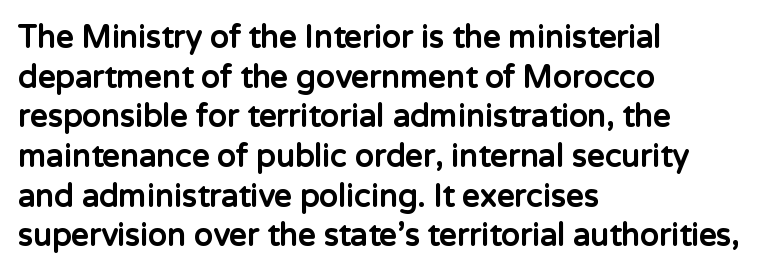
Q: Is the text bold? A: Yes.
Q: Is the text italic (slanted)? A: No, it is upright.
Q: Is the typeface a serif or a sans-serif typeface? A: Sans-serif.
Q: Is the text underlined? A: No.
Q: How is the paragraph aligned? A: Left-aligned.
Q: Is the spacing between letters normal or unusually wide? A: Normal.
Q: Is the spacing between lines tight, normal or loose? A: Normal.
Q: Width (condensed, normal, or wide)? A: Normal.
Q: Stroke contrast? A: Low.
Q: x-height? A: Medium.
Q: Monospaced? A: No.
